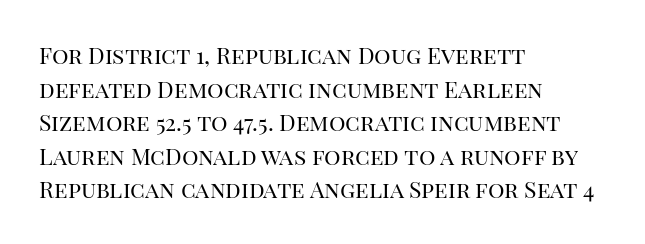
Q: Is the text bold? A: No.
Q: Is the text italic (slanted)? A: No, it is upright.
Q: Is the text underlined? A: No.
Q: How is the paragraph aligned? A: Left-aligned.
Q: Is the spacing between letters normal or unusually wide? A: Normal.
Q: Is the spacing between lines tight, normal or loose? A: Normal.
